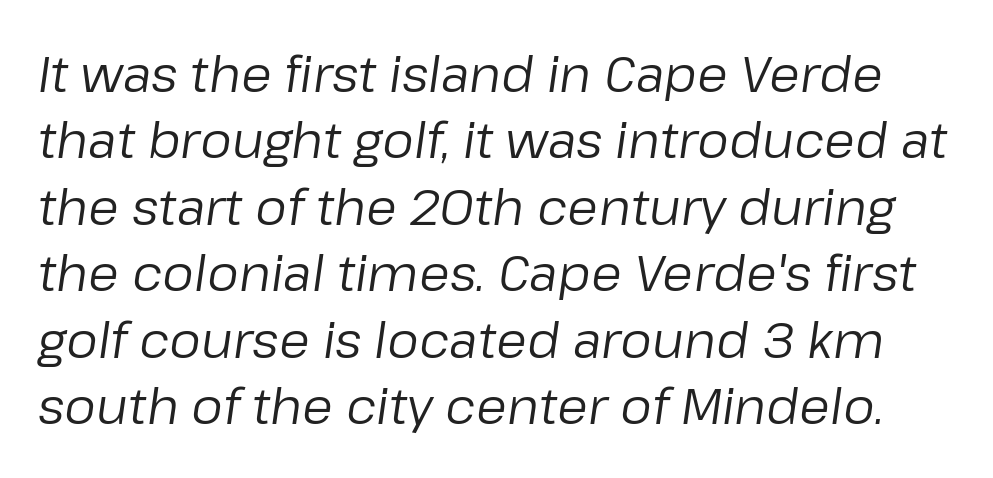
{"italic": "yes", "lean": "right", "slant_degrees": 8, "bold": "no", "weight": "regular", "width": "normal", "stroke_contrast": "low", "x_height": "medium", "monospaced": "no", "underline": "no", "line_spacing": "normal", "line_spacing_ratio": 1.33, "letter_spacing": "normal", "letter_spacing_em": 0.0, "glyph_px": 50}
